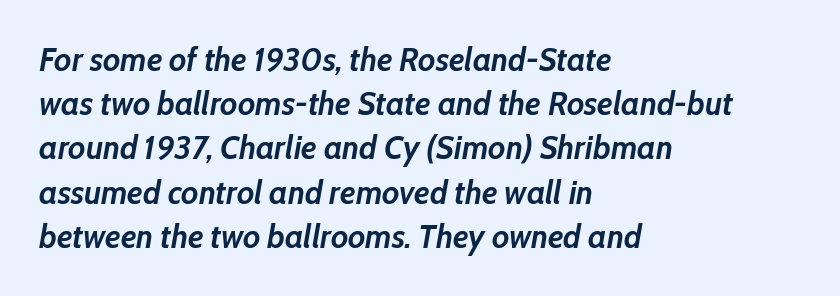
Q: Is the text bold? A: Yes.
Q: Is the text italic (slanted)? A: Yes, it leans right by about 10 degrees.
Q: Is the text underlined? A: No.
Q: How is the paragraph aligned? A: Left-aligned.
Q: Is the spacing between letters normal or unusually wide? A: Normal.
Q: Is the spacing between lines tight, normal or loose? A: Normal.
Q: Width (condensed, normal, or wide)? A: Normal.
Q: Stroke contrast? A: Low.
Q: x-height? A: Medium.
Q: Monospaced? A: No.
